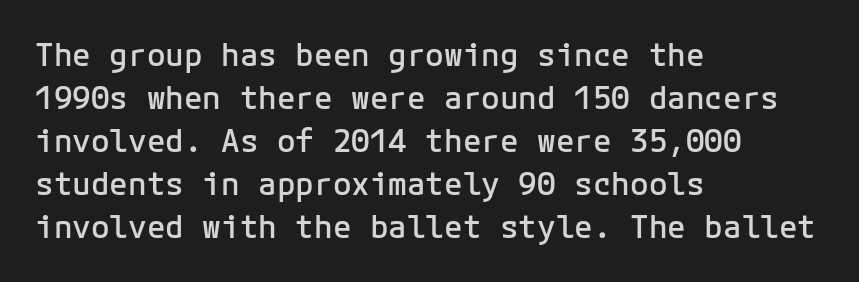
The image shows 31 px semibold sans-serif type, upright, monospaced; set left-aligned, normal line spacing (1.39x), normal letter spacing, not underlined; low stroke contrast and a medium x-height.
